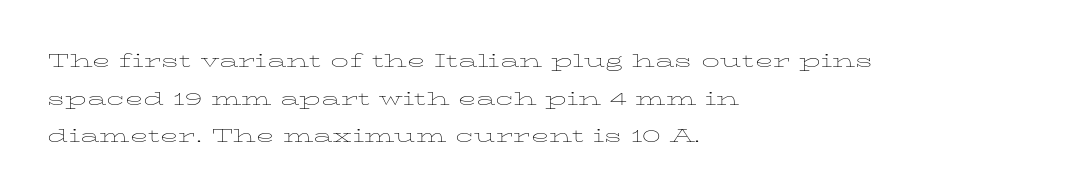
The setting favours the left margin, as ordinary paragraphs usually do. The face looks like a standard text weight, possibly lighter. Each row of text sits above clean, open space. Posture: straight, roman, zero tilt.
